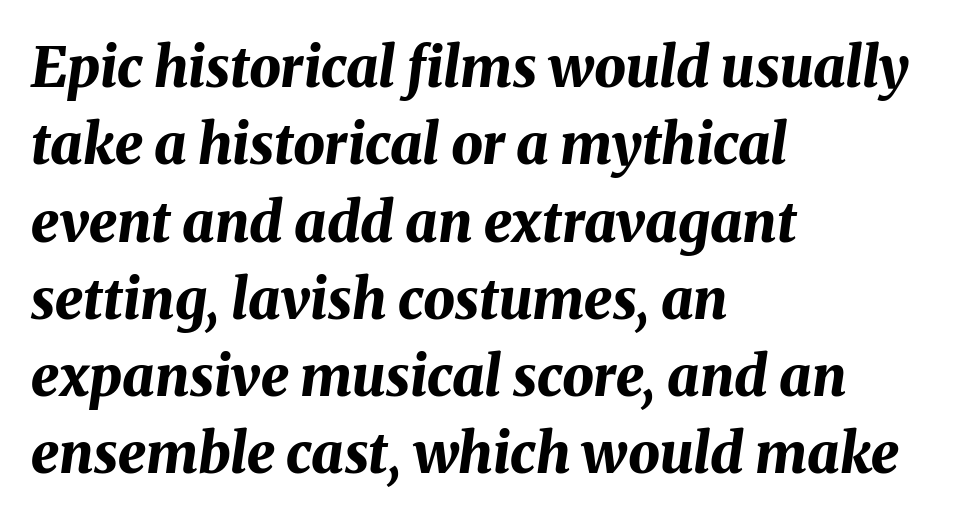
{"italic": "yes", "lean": "right", "slant_degrees": 8, "bold": "yes", "weight": "bold", "width": "normal", "stroke_contrast": "medium", "x_height": "medium", "monospaced": "no", "underline": "no", "align": "left", "line_spacing": "normal", "line_spacing_ratio": 1.38, "letter_spacing": "normal", "letter_spacing_em": 0.0, "glyph_px": 56}
